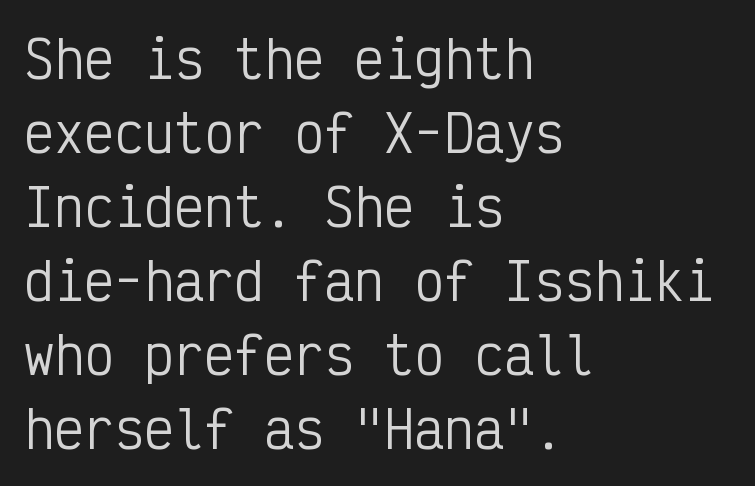
Glyph-to-glyph distance matches everyday printed text. Alignment: flush left. Unmarked baselines from the first word to the last. Spacing verdict: monospaced, one width for all characters. This reads as an unemphasized weight, regular at the heaviest. A roman cut, with each character standing at attention.
